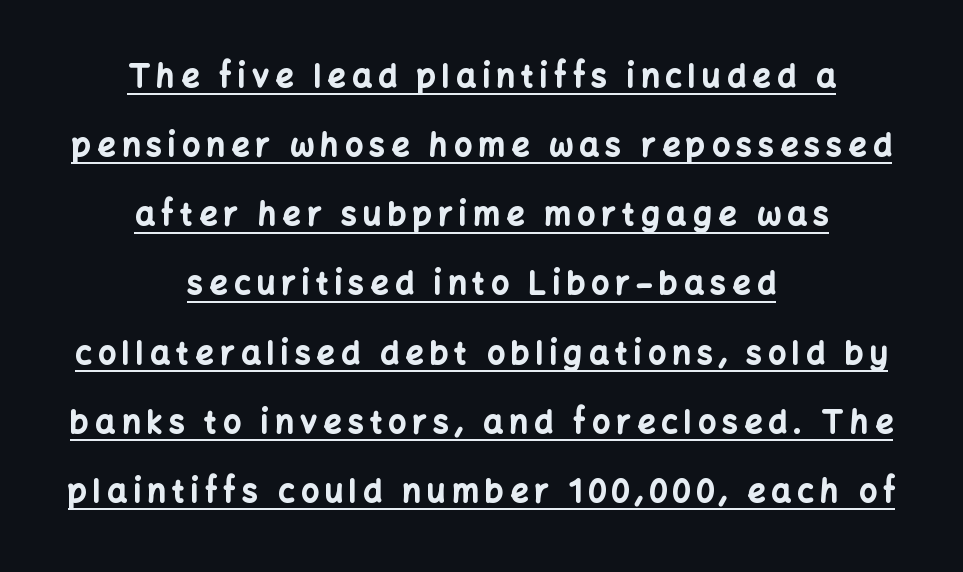
Q: Is the text bold? A: Yes.
Q: Is the text italic (slanted)? A: No, it is upright.
Q: Is the typeface a serif or a sans-serif typeface? A: Sans-serif.
Q: Is the text underlined? A: Yes.
Q: How is the paragraph aligned? A: Centered.
Q: Is the spacing between letters normal or unusually wide? A: Unusually wide.
Q: Is the spacing between lines tight, normal or loose? A: Loose.
Q: Width (condensed, normal, or wide)? A: Normal.
Q: Stroke contrast? A: Low.
Q: x-height? A: Medium.
Q: Monospaced? A: No.
